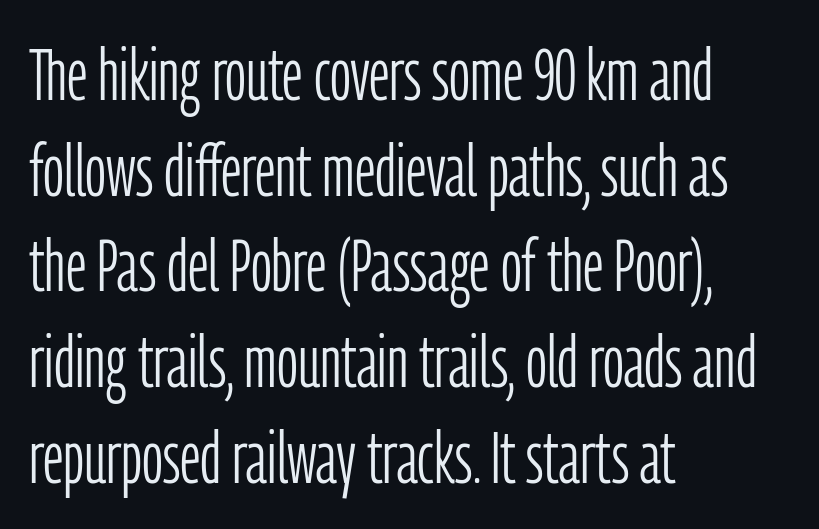
{"serif": "no", "italic": "no", "bold": "no", "weight": "light", "width": "condensed", "stroke_contrast": "low", "x_height": "medium", "monospaced": "no", "underline": "no", "align": "left", "line_spacing": "normal", "line_spacing_ratio": 1.31, "letter_spacing": "normal", "letter_spacing_em": 0.0, "glyph_px": 73}
